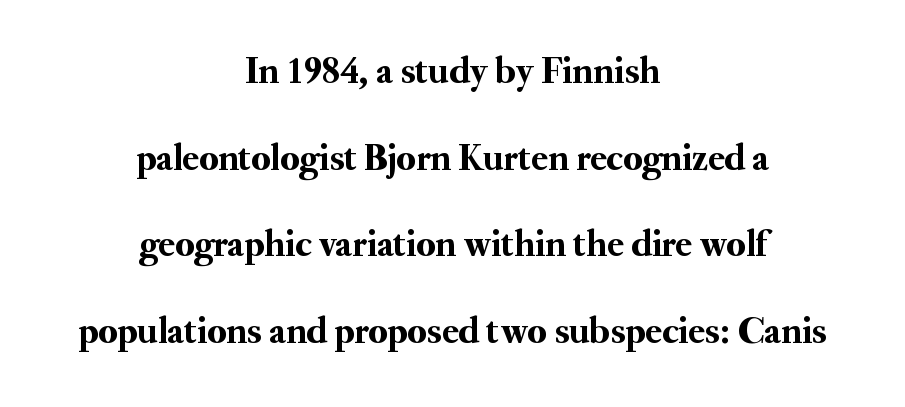
Does the type have serifs? Yes, each stem ends in a small foot. The letters stand upright; this is a roman face. Neither beginnings nor endings align; midpoints do. Nothing unusual about the tracking: characters are spaced as the font intends. The baseline area is clear.
